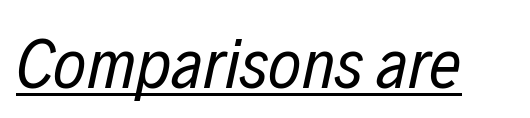
Designer's note — italics engaged. Honestly, the letter spacing is just normal — you wouldn't notice it. Does a line run under the words? Yes, clearly. Varying glyph widths throughout — classic text-font behaviour.
